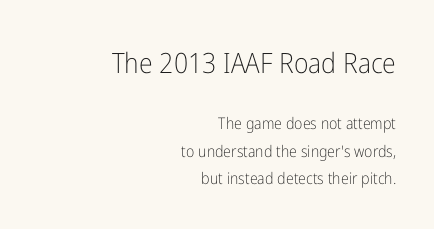
Larger block? The one above; the one below is distinctly smaller. Regarding serifs, this sample does without them. Nothing heavy about these letters — not bold at all. Alignment: flush right.
